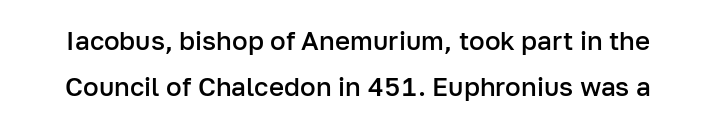
The glyphs have the mass of a demibold cut, below bold. The tracking reads as untouched default to a designer's eye. The axis of the letterforms is exactly vertical. The area under the type is left untouched.
